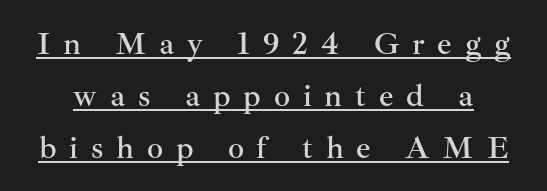
{"serif": "yes", "italic": "no", "width": "normal", "stroke_contrast": "medium", "x_height": "small", "monospaced": "no", "underline": "yes", "line_spacing": "normal", "line_spacing_ratio": 1.62, "letter_spacing": "wide", "letter_spacing_em": 0.4, "glyph_px": 32}
